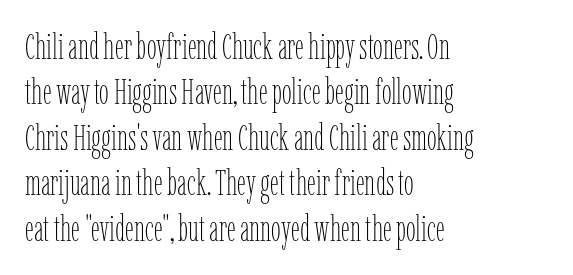
The letters look calm and open, with moderate or lighter stems. Proportional: the letters do not fall into vertical columns. Does the leading feel generous? No, just average. Nobody drew a line under any word here.
